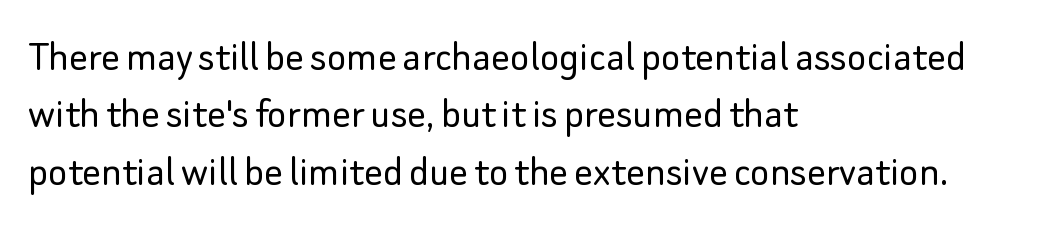
These glyphs show unthickened strokes, regular width or finer. This rendering uses left alignment, leaving the right contour irregular. Vertical strokes here are truly vertical. The string is rendered with underlining switched off. The tracking reads as untouched default to a designer's eye.
